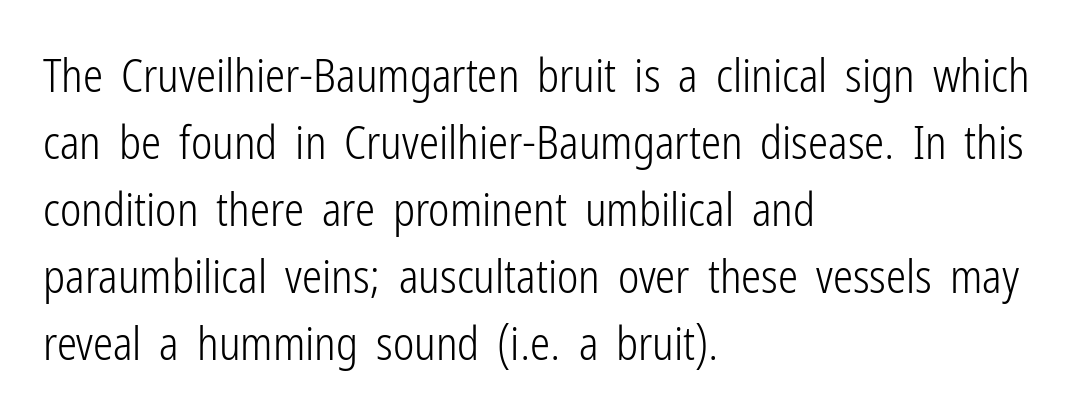
Do the characters align in a grid? No, the font is proportional. Italic: no, the glyphs are upright roman. In terms of leading, this rendering sits right in the middle. The space beneath each line is pristine and unruled. The letters carry no serifs — their stems end cleanly without finishing strokes.
